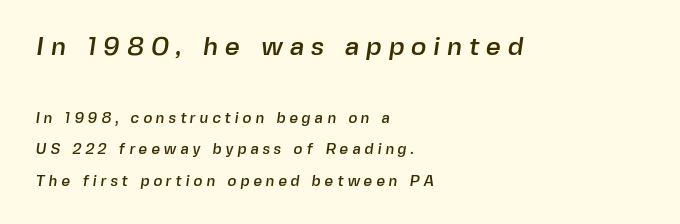
{"underline": "no", "align": "left", "line_spacing": "loose", "line_spacing_ratio": 2.11, "letter_spacing": "wide", "letter_spacing_em": 0.26, "larger_block": "first", "size_ratio": 1.73, "glyph_px": 26}
